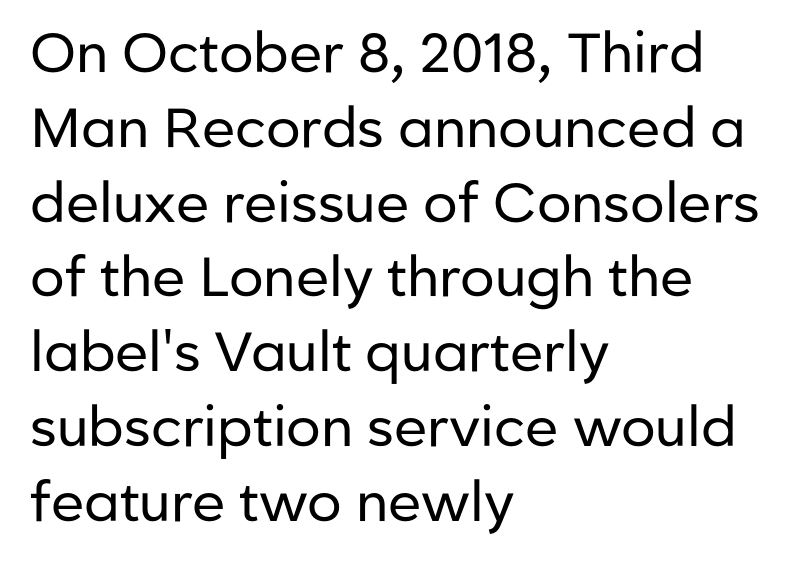
Each letter keeps its own natural width here, so spacing adapts to shape. Descender tails drop into unmarked territory. The paragraph shown leans on its left margin. On a weight scale, this lands at 450 or below.
